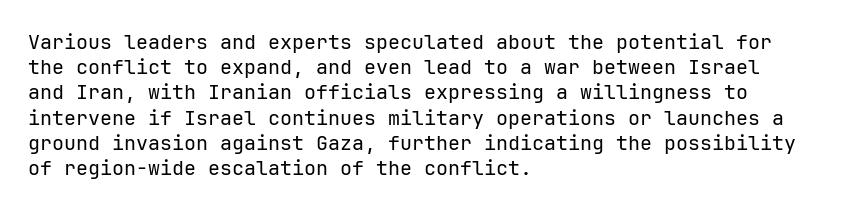
{"italic": "no", "bold": "no", "underline": "no", "align": "left", "line_spacing": "normal", "line_spacing_ratio": 1.26, "letter_spacing": "normal", "letter_spacing_em": 0.0, "glyph_px": 20}
